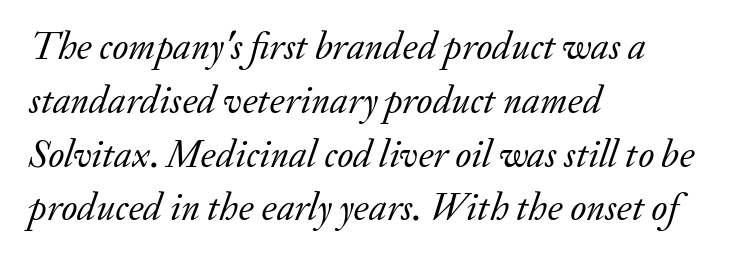
The image shows 39 px regular-weight serif type, italic (leaning right); set left-aligned, normal line spacing (1.38x), normal letter spacing, not underlined; low stroke contrast and a small x-height.
